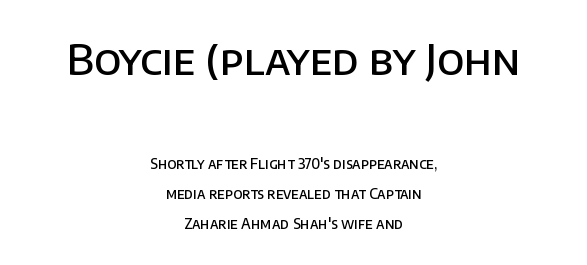
Q: Is the text bold? A: Semi-bold.
Q: Is the text italic (slanted)? A: No, it is upright.
Q: Is the typeface a serif or a sans-serif typeface? A: Sans-serif.
Q: Is the text underlined? A: No.
Q: How is the paragraph aligned? A: Centered.
Q: Is the spacing between letters normal or unusually wide? A: Normal.
Q: Is the spacing between lines tight, normal or loose? A: Loose.
Q: Which block of text is set in a larger size, the first (top) or the second (bottom)? A: The first (top) one.
Q: Width (condensed, normal, or wide)? A: Normal.
Q: Stroke contrast? A: Low.
Q: x-height? A: Large.
Q: Monospaced? A: No.
